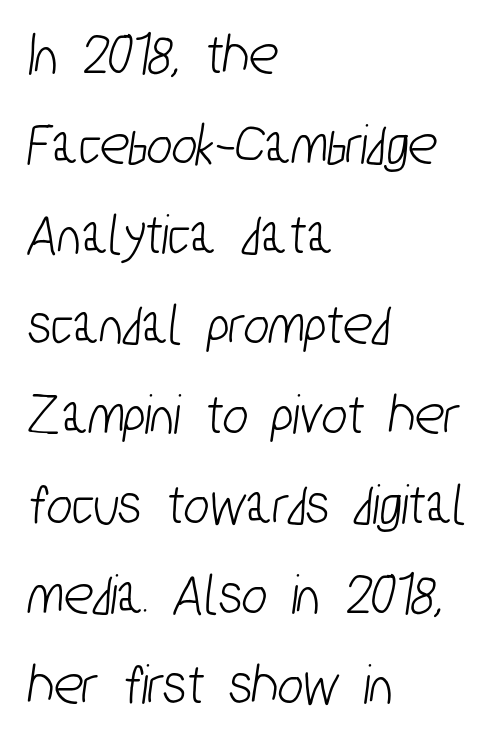
The designer went with a sans here, leaving each stem footless. Reading down the block, your eye returns to a fixed left position each line. Here the designer chose a conventional face with non-uniform glyph widths. Leading: standard. The passage shown has conventional tracking throughout. Each row of text sits above clean, open space.
